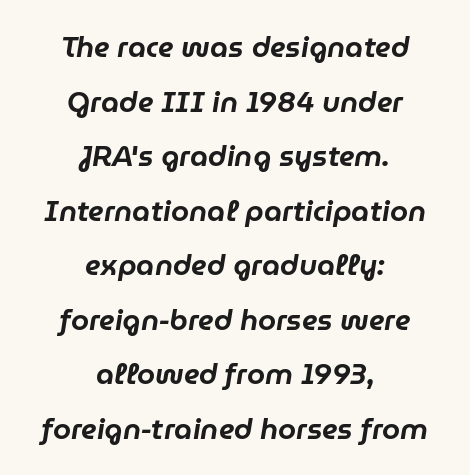
Q: Is the text italic (slanted)? A: Yes, it leans right by about 9 degrees.
Q: Is the text underlined? A: No.
Q: How is the paragraph aligned? A: Centered.
Q: Is the spacing between letters normal or unusually wide? A: Normal.
Q: Width (condensed, normal, or wide)? A: Normal.
Q: Stroke contrast? A: Low.
Q: x-height? A: Medium.
Q: Monospaced? A: No.
